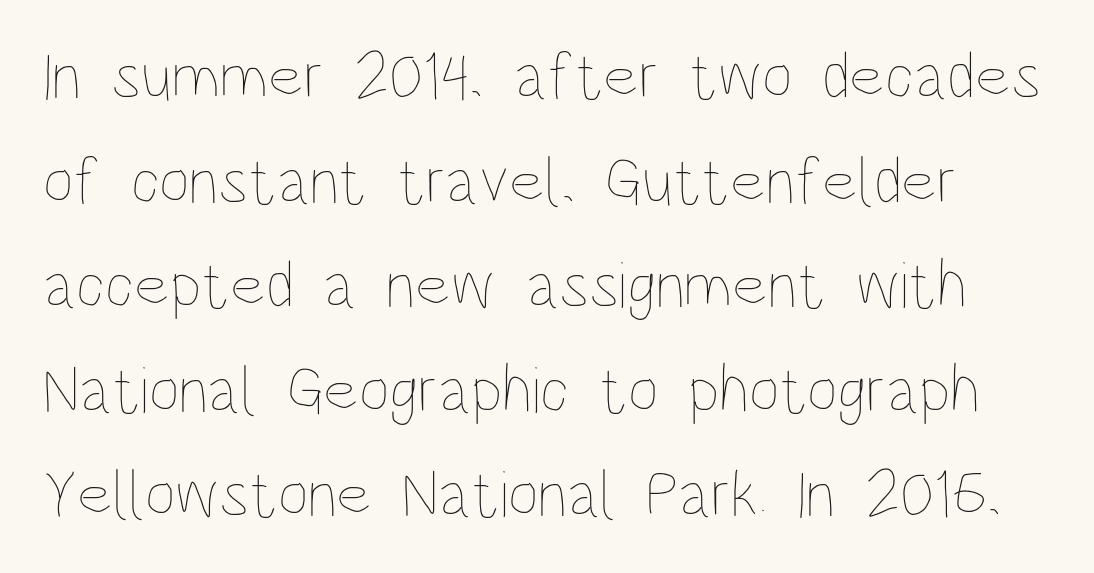
{"italic": "no", "bold": "no", "weight": "thin", "width": "condensed", "stroke_contrast": "low", "x_height": "large", "monospaced": "no", "underline": "no", "line_spacing": "normal", "line_spacing_ratio": 1.56, "letter_spacing": "normal", "letter_spacing_em": 0.0, "glyph_px": 67}
